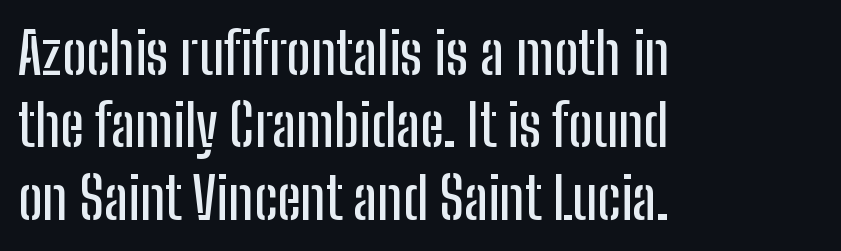
Q: Is the text italic (slanted)? A: No, it is upright.
Q: Is the typeface a serif or a sans-serif typeface? A: Sans-serif.
Q: Is the text underlined? A: No.
Q: How is the paragraph aligned? A: Left-aligned.
Q: Is the spacing between letters normal or unusually wide? A: Normal.
Q: Is the spacing between lines tight, normal or loose? A: Normal.
Q: Width (condensed, normal, or wide)? A: Condensed.
Q: Stroke contrast? A: Low.
Q: x-height? A: Medium.
Q: Monospaced? A: No.
